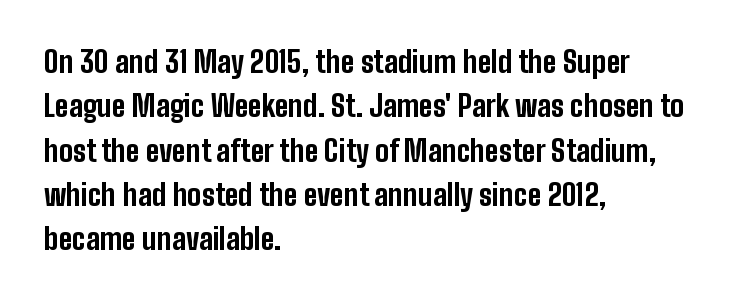
Q: Is the text bold? A: Yes.
Q: Is the text italic (slanted)? A: No, it is upright.
Q: Is the typeface a serif or a sans-serif typeface? A: Sans-serif.
Q: Is the text underlined? A: No.
Q: How is the paragraph aligned? A: Left-aligned.
Q: Is the spacing between letters normal or unusually wide? A: Normal.
Q: Is the spacing between lines tight, normal or loose? A: Normal.
Q: Width (condensed, normal, or wide)? A: Condensed.
Q: Stroke contrast? A: Low.
Q: x-height? A: Medium.
Q: Monospaced? A: No.
